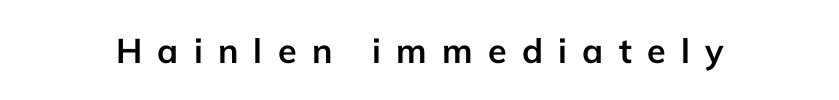
{"serif": "no", "italic": "no", "bold": "yes", "weight": "semibold", "width": "normal", "stroke_contrast": "low", "x_height": "medium", "monospaced": "no", "underline": "no", "letter_spacing": "wide", "letter_spacing_em": 0.45, "glyph_px": 34}
